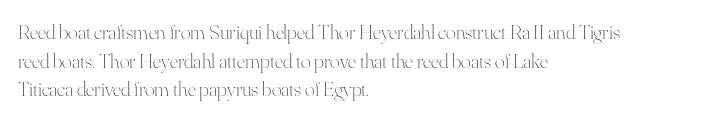
The image shows 21 px text type, upright; set left-aligned, normal line spacing (1.36x), normal letter spacing, not underlined.
